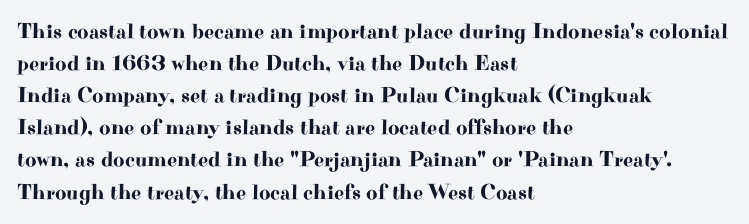
{"italic": "no", "underline": "no", "align": "left", "line_spacing": "normal", "line_spacing_ratio": 1.46, "letter_spacing": "normal", "letter_spacing_em": 0.0, "glyph_px": 22}
